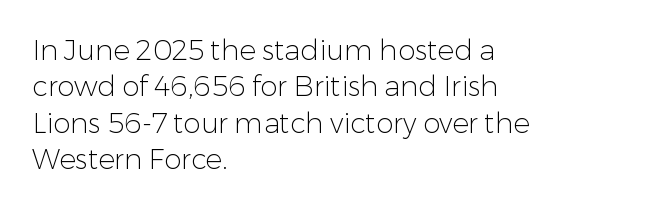
{"serif": "no", "italic": "no", "bold": "no", "weight": "light", "width": "normal", "stroke_contrast": "low", "x_height": "medium", "monospaced": "no", "underline": "no", "align": "left", "line_spacing": "normal", "line_spacing_ratio": 1.3, "letter_spacing": "normal", "letter_spacing_em": 0.0, "glyph_px": 28}
